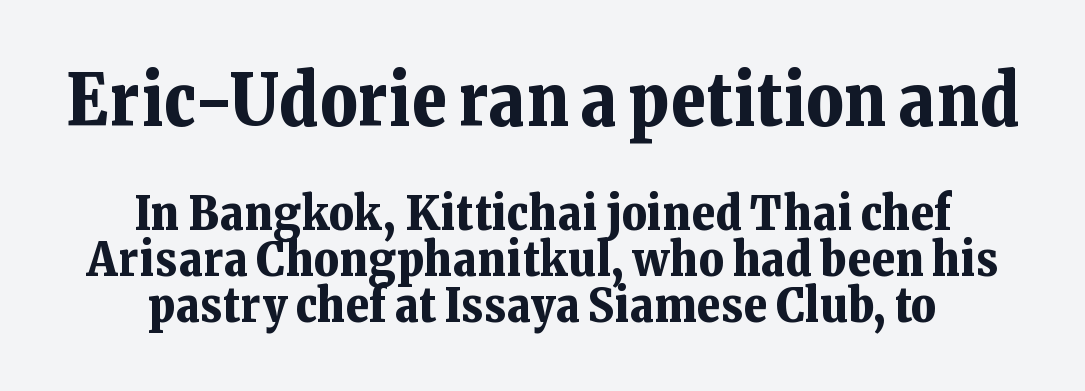
{"serif": "yes", "italic": "no", "bold": "yes", "weight": "bold", "width": "normal", "stroke_contrast": "low", "x_height": "medium", "monospaced": "no", "underline": "no", "align": "center", "line_spacing": "tight", "line_spacing_ratio": 0.96, "letter_spacing": "normal", "letter_spacing_em": 0.0, "larger_block": "first", "size_ratio": 1.5, "glyph_px": 72}
